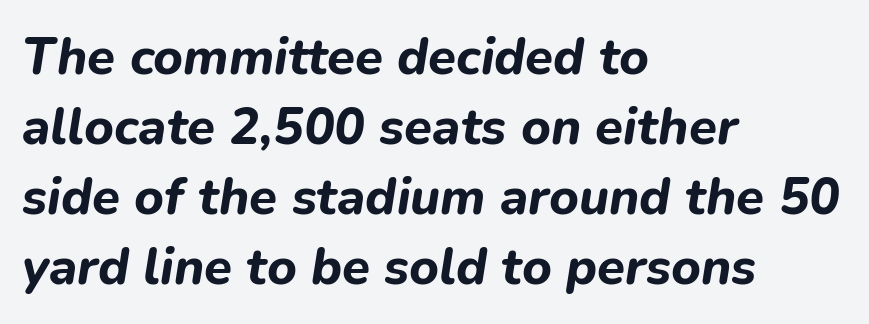
You can tell it's italic because the verticals aren't actually vertical. The rag falls on the right side of this text block. Compared with typical body copy, the letter spacing here is the same. Honestly, the row spacing looks completely unremarkable. Looks like regular typesetting: each glyph gets only the width it needs. As a designer I'd log this as weight 700, bold.
